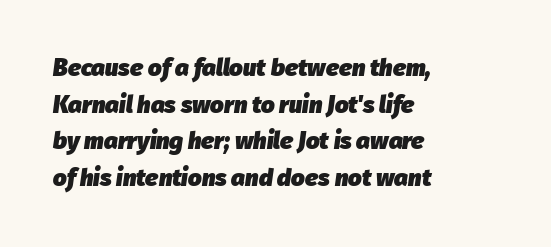
Q: Is the text bold? A: Yes.
Q: Is the text italic (slanted)? A: Yes, it leans right by about 8 degrees.
Q: Is the text underlined? A: No.
Q: How is the paragraph aligned? A: Left-aligned.
Q: Is the spacing between letters normal or unusually wide? A: Normal.
Q: Is the spacing between lines tight, normal or loose? A: Normal.
